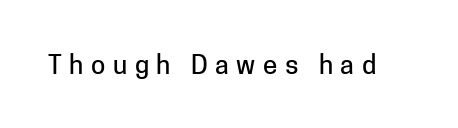
The image shows 26 px text type, upright; set unusually wide letter spacing (+0.29 em), not underlined.
